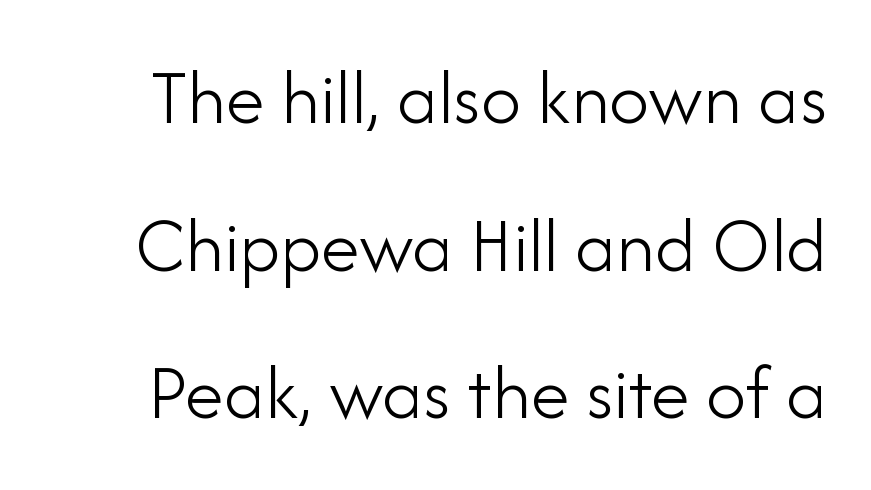
{"serif": "no", "italic": "no", "bold": "no", "weight": "light", "width": "normal", "stroke_contrast": "low", "x_height": "small", "monospaced": "no", "underline": "no", "line_spacing_ratio": 1.87, "letter_spacing": "normal", "letter_spacing_em": 0.0, "glyph_px": 79}
